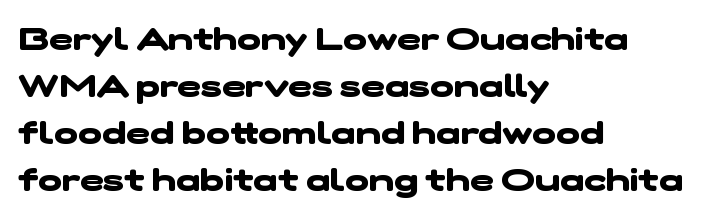
Q: Is the text bold? A: Yes.
Q: Is the typeface a serif or a sans-serif typeface? A: Sans-serif.
Q: Is the text underlined? A: No.
Q: How is the paragraph aligned? A: Left-aligned.
Q: Is the spacing between letters normal or unusually wide? A: Normal.
Q: Is the spacing between lines tight, normal or loose? A: Normal.
Q: Width (condensed, normal, or wide)? A: Wide.
Q: Stroke contrast? A: Low.
Q: x-height? A: Medium.
Q: Monospaced? A: No.
